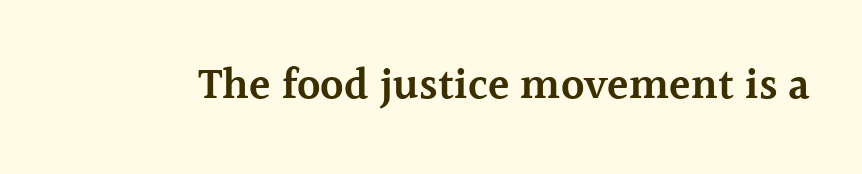
{"serif": "yes", "italic": "no", "bold": "semi", "weight": "semibold", "width": "normal", "x_height": "medium", "monospaced": "no", "underline": "no", "letter_spacing": "normal", "letter_spacing_em": 0.0, "glyph_px": 44}
